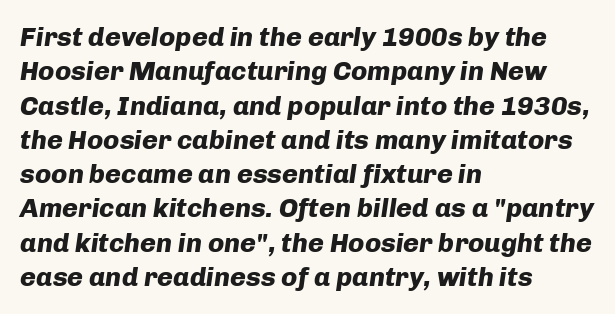
The image shows 27 px bold type, italic (leaning right); set left-aligned, normal line spacing (1.27x), normal letter spacing, not underlined.
